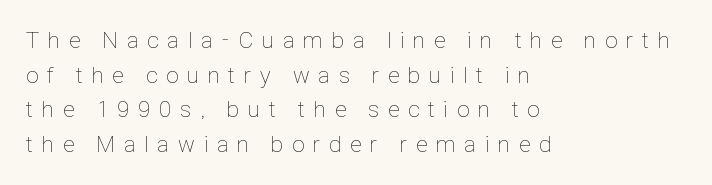
The image shows 23 px text type, upright; set left-aligned, normal line spacing (1.51x), unusually wide letter spacing (+0.39 em), not underlined.
